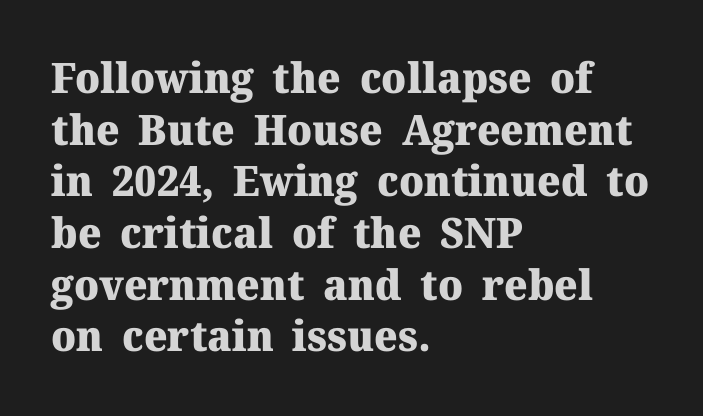
Here the glyphs are tracked normally, forming tight word shapes. How heavy is the stroke? Heavy — this is a bold. Caption: multi-line text, flush left, ragged right. Designer's note — italics off, roman on. Descenders hang freely into open space.
